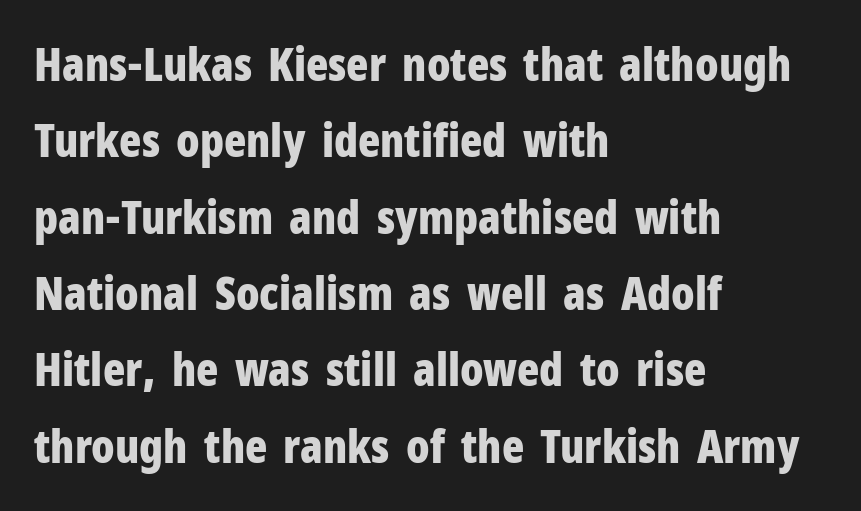
The image shows 46 px bold, condensed sans-serif type, upright; set left-aligned, normal line spacing (1.66x), normal letter spacing, not underlined; low stroke contrast and a medium x-height.
